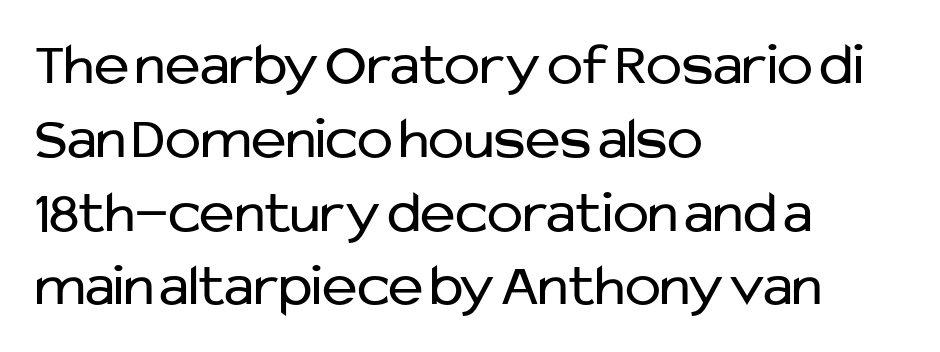
Q: Is the text bold? A: No.
Q: Is the text italic (slanted)? A: No, it is upright.
Q: Is the typeface a serif or a sans-serif typeface? A: Sans-serif.
Q: Is the text underlined? A: No.
Q: How is the paragraph aligned? A: Left-aligned.
Q: Is the spacing between letters normal or unusually wide? A: Normal.
Q: Width (condensed, normal, or wide)? A: Normal.
Q: Stroke contrast? A: Low.
Q: x-height? A: Medium.
Q: Monospaced? A: No.
